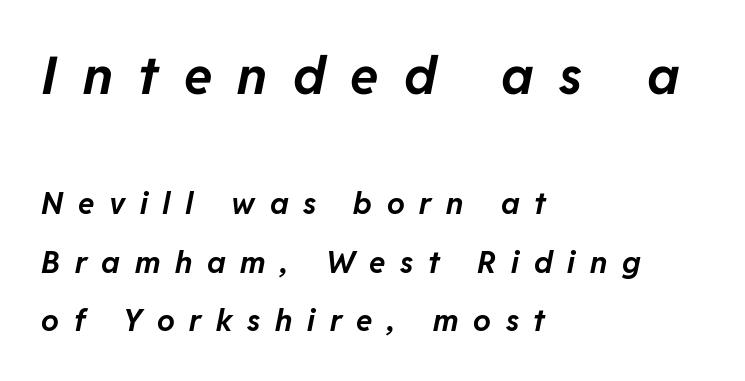
Notice how the stems are inclined rather than vertical — that's the hallmark of italics. Its strokes are broad and dark, the hallmark of bold type. Loosely led — the rows are spread out. Line beginnings align vertically; line endings do not. Proportional: the letters do not fall into vertical columns. What stands out about the letter spacing? Its width — letters are far apart.
